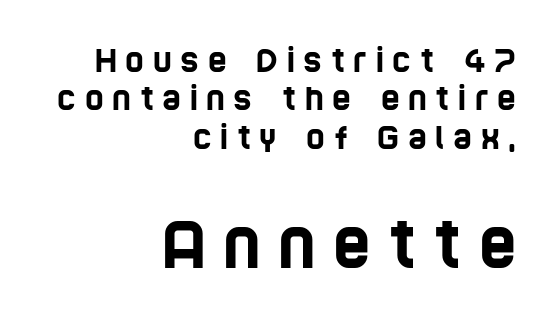
The image shows 64 px condensed sans-serif type; set right-aligned, line spacing 1.2x, unusually wide letter spacing (+0.27 em), not underlined; the second (bottom) block is 2.0x larger; low stroke contrast and a large x-height.
